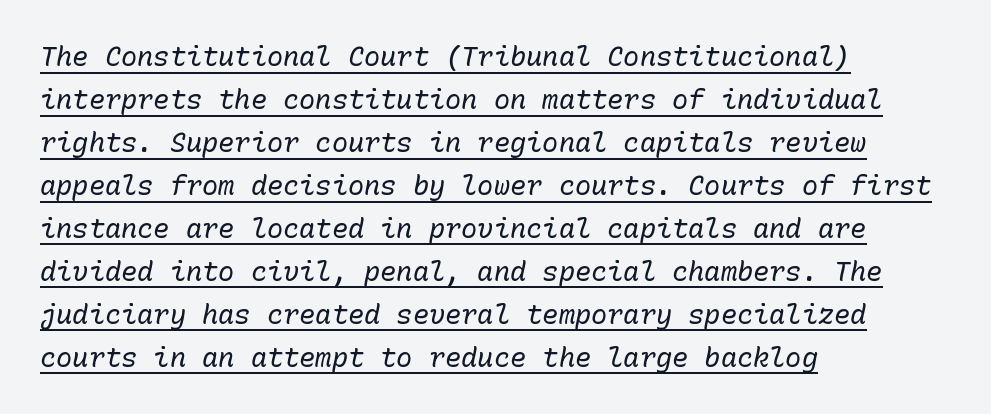
{"italic": "yes", "lean": "right", "slant_degrees": 10, "bold": "no", "underline": "yes", "align": "left", "line_spacing": "normal", "line_spacing_ratio": 1.59, "letter_spacing": "normal", "letter_spacing_em": 0.0, "glyph_px": 27}
